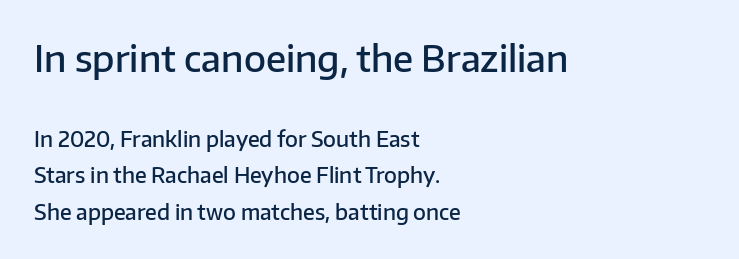
The image shows 36 px semibold sans-serif type, upright; set left-aligned, line spacing 1.73x, normal letter spacing, not underlined; the first (top) block is 1.71x larger; low stroke contrast and a medium x-height.
